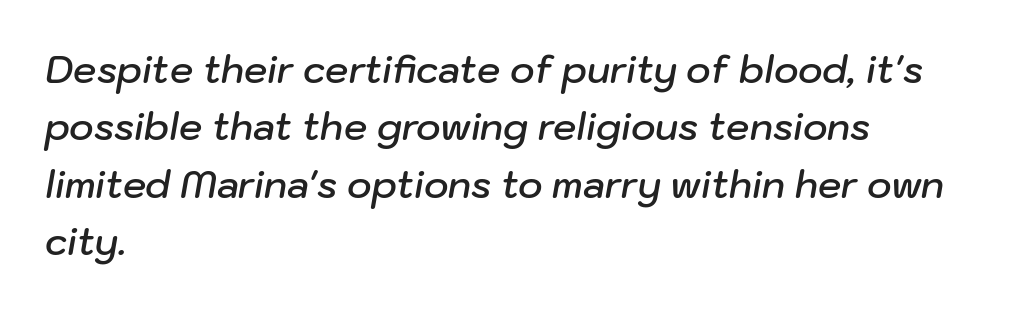
Short and long lines alike share a common starting point at left. The whole block is typeset with a tilt. Letter spacing: default. One glance says typical: line gaps are just what's usual. Summary of weight: moderately heavy, a semibold. The gap between lines stays unmarked.
